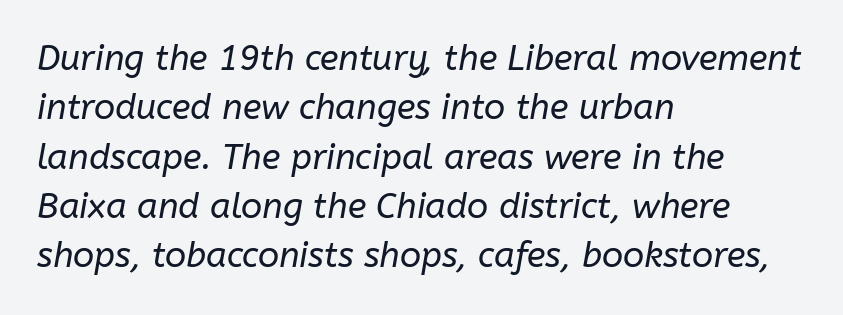
Successive baselines arrive at the customary interval. Italic? Definitely — the glyphs are oblique. Is the block centered? No — it sits flush against the left margin. The letterforms sit at book weight or below. The passage shown is typed in a proportional face where columns would drift.
